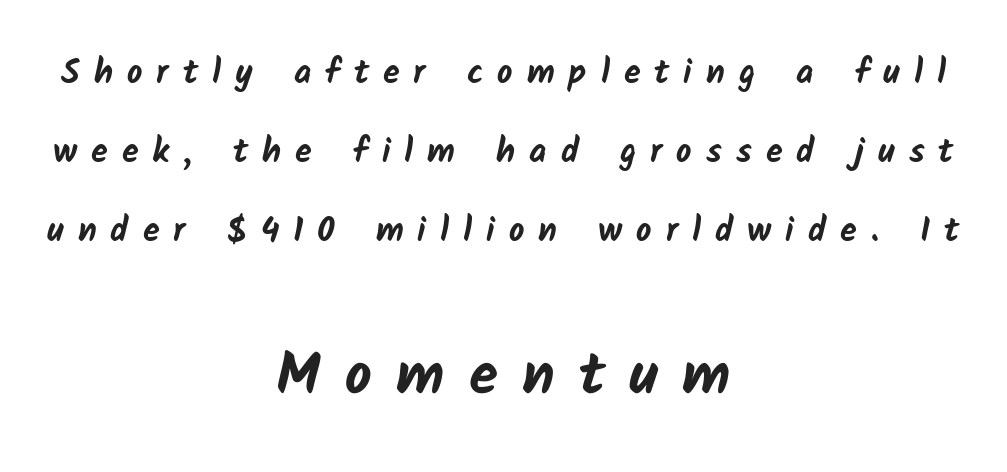
Q: Is the text bold? A: Yes.
Q: Is the typeface a serif or a sans-serif typeface? A: Sans-serif.
Q: Is the text underlined? A: No.
Q: How is the paragraph aligned? A: Centered.
Q: Is the spacing between letters normal or unusually wide? A: Unusually wide.
Q: Is the spacing between lines tight, normal or loose? A: Loose.
Q: Which block of text is set in a larger size, the first (top) or the second (bottom)? A: The second (bottom) one.
Q: Width (condensed, normal, or wide)? A: Normal.
Q: Stroke contrast? A: Low.
Q: x-height? A: Medium.
Q: Monospaced? A: No.
